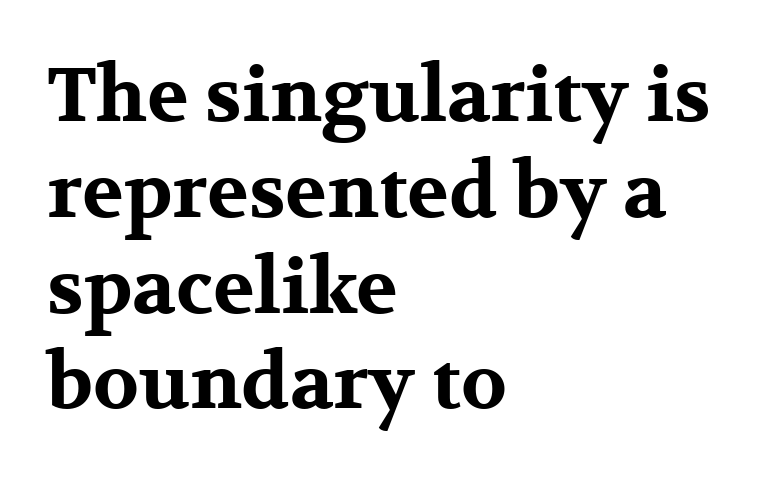
Q: Is the text bold? A: Yes.
Q: Is the text italic (slanted)? A: No, it is upright.
Q: Is the typeface a serif or a sans-serif typeface? A: Serif.
Q: Is the text underlined? A: No.
Q: How is the paragraph aligned? A: Left-aligned.
Q: Is the spacing between letters normal or unusually wide? A: Normal.
Q: Is the spacing between lines tight, normal or loose? A: Normal.
Q: Width (condensed, normal, or wide)? A: Wide.
Q: Stroke contrast? A: Medium.
Q: x-height? A: Medium.
Q: Monospaced? A: No.
